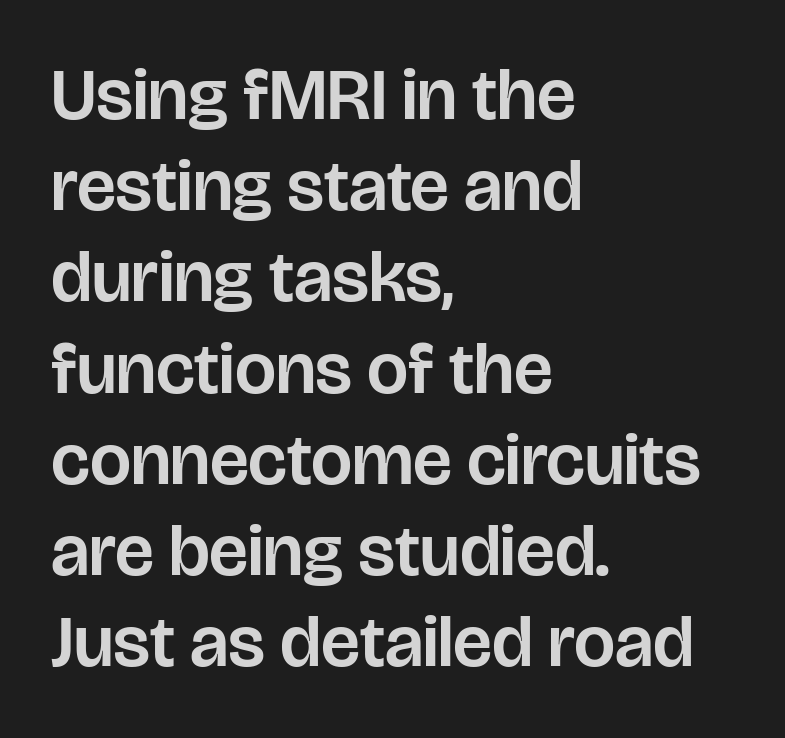
When letters stand straight like this, we call the style roman or upright. Regarding leading, the lines here are spaced in the standard way. The passage shown has conventional tracking throughout. Words float on clear page, feet unadorned.
